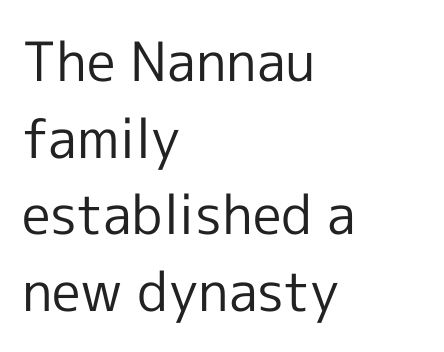
The image shows 54 px regular-weight sans-serif type, upright; set left-aligned, normal line spacing (1.42x), normal letter spacing, not underlined; a medium x-height.
